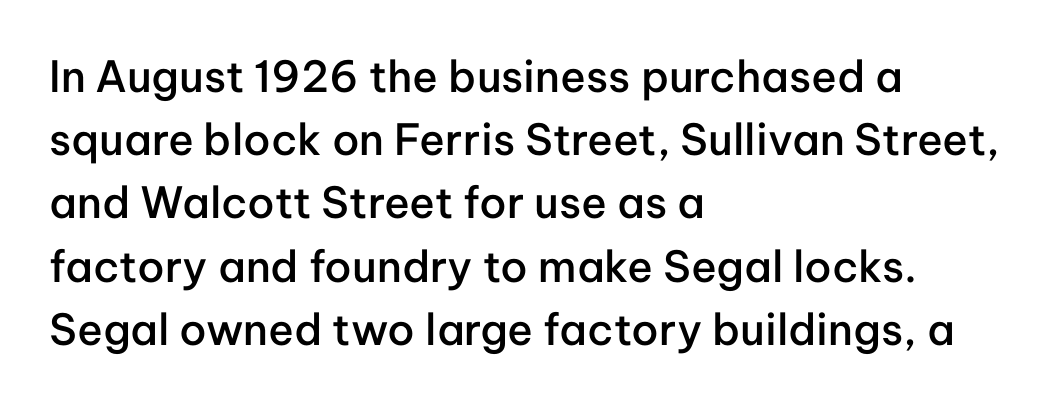
{"serif": "no", "italic": "no", "bold": "semi", "weight": "semibold", "width": "normal", "stroke_contrast": "low", "x_height": "medium", "monospaced": "no", "underline": "no", "align": "left", "line_spacing": "normal", "line_spacing_ratio": 1.47, "letter_spacing": "normal", "letter_spacing_em": 0.0, "glyph_px": 43}
